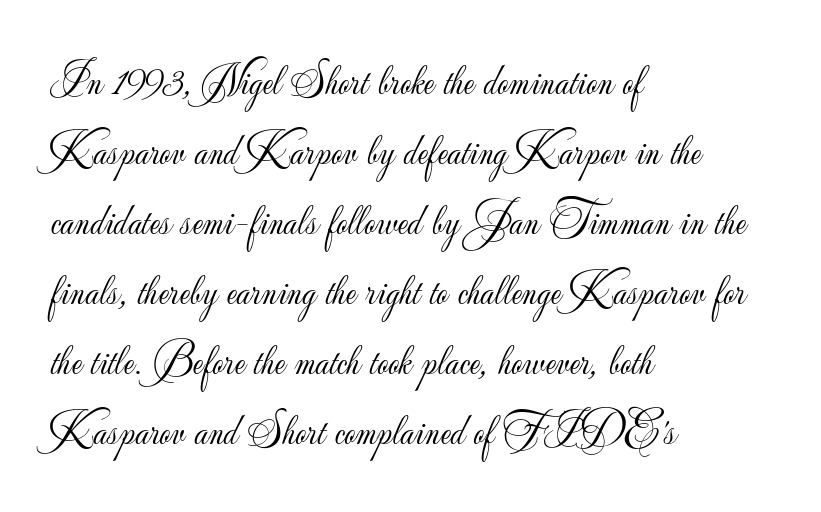
{"serif": "no", "bold": "no", "weight": "light", "width": "normal", "stroke_contrast": "low", "x_height": "small", "monospaced": "no", "underline": "no", "align": "left", "line_spacing": "normal", "line_spacing_ratio": 1.59, "letter_spacing": "normal", "letter_spacing_em": 0.0, "glyph_px": 44}
